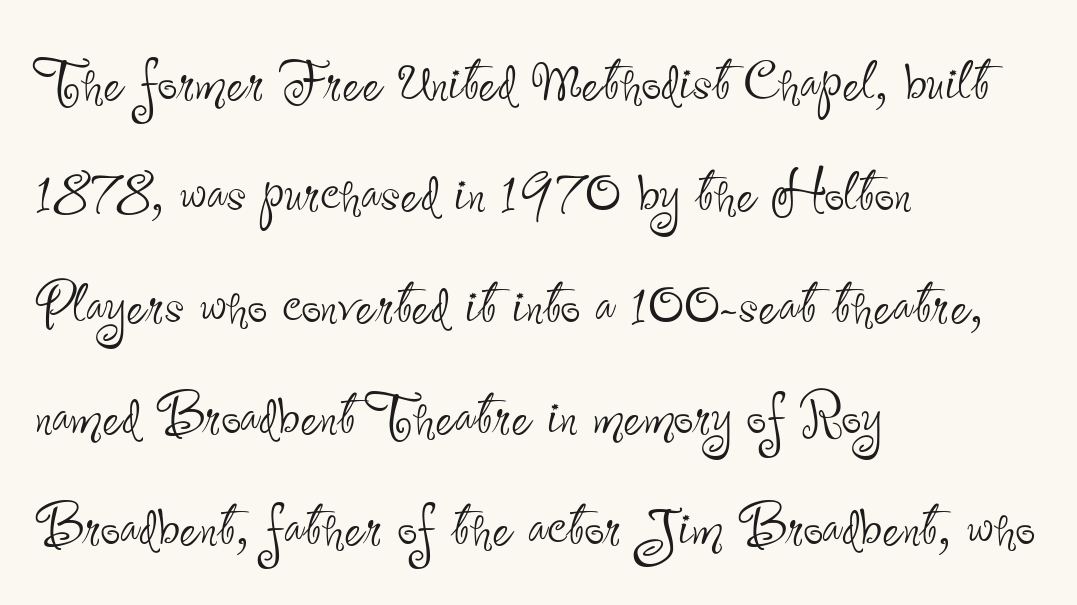
The image shows 70 px thin, condensed sans-serif type; set left-aligned, normal line spacing (1.59x), normal letter spacing, not underlined; low stroke contrast and a small x-height.
